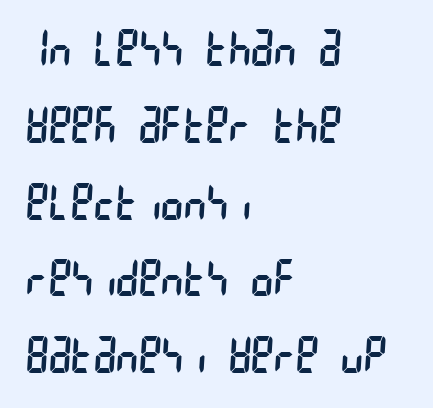
The line-height multiplier appears to be the usual default. Nothing heavy about these letters — not bold at all. The zone under the glyphs is completely vacant. Short and long lines alike share a common starting point at left.
